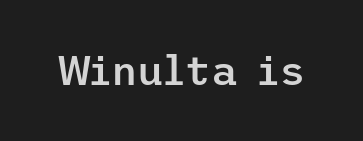
Q: Is the text bold? A: Semi-bold.
Q: Is the text italic (slanted)? A: No, it is upright.
Q: Is the typeface a serif or a sans-serif typeface? A: Sans-serif.
Q: Is the text underlined? A: No.
Q: Is the spacing between letters normal or unusually wide? A: Normal.
Q: Width (condensed, normal, or wide)? A: Normal.
Q: Stroke contrast? A: Low.
Q: x-height? A: Medium.
